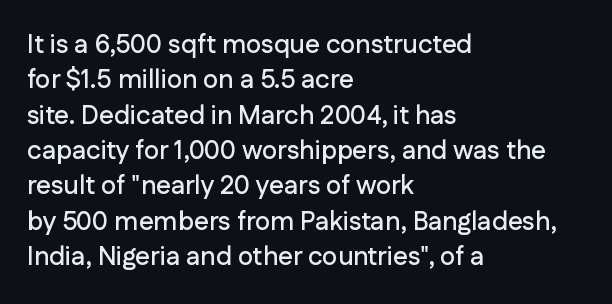
Q: Is the text italic (slanted)? A: No, it is upright.
Q: Is the text underlined? A: No.
Q: How is the paragraph aligned? A: Left-aligned.
Q: Is the spacing between letters normal or unusually wide? A: Normal.
Q: Is the spacing between lines tight, normal or loose? A: Normal.
